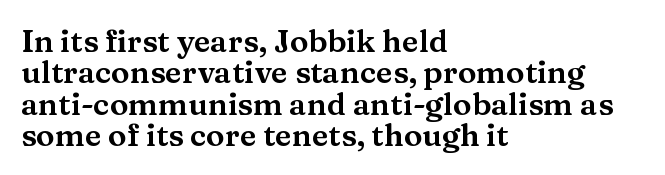
Typographically, this falls in the serif category. Leftover space on each line is placed entirely after the last word. Underline: absent. Vertical spacing — tight. Letter spacing: default. This sample has the flowing, uneven cadence of proportional lettering.
